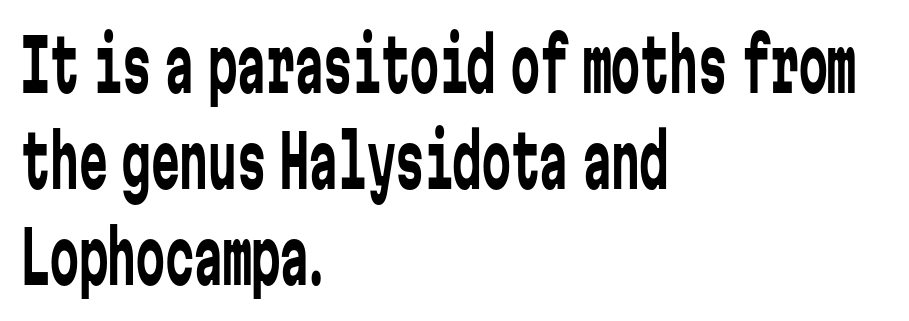
The image shows 72 px regular-weight, condensed sans-serif type, upright, monospaced; set left-aligned, normal line spacing (1.33x), normal letter spacing, not underlined; low stroke contrast and a medium x-height.
